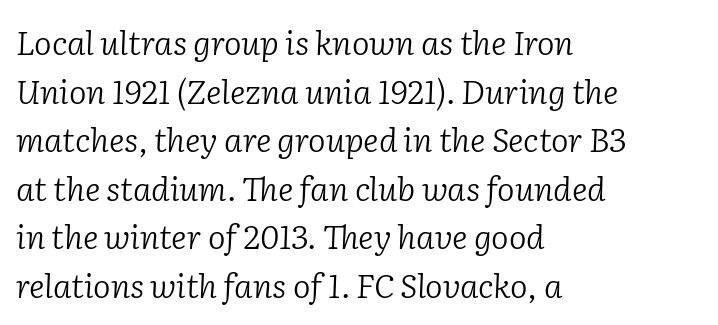
Spacing between characters is what you'd get straight out of the box. The specimen reads as italic at a glance. Observe the serifs anchoring each vertical stroke in this sample. Students, observe: this is what conventionally led text looks like. A quiet, ordinary-to-light weight characterises the typeface.
